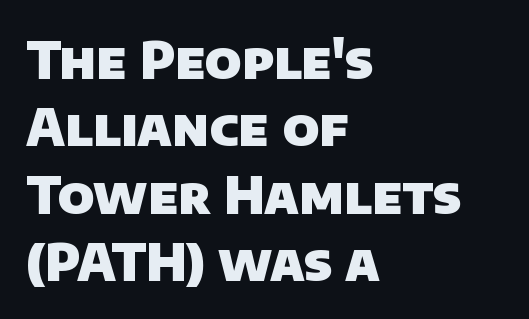
The image shows 51 px heavy sans-serif type; set left-aligned, normal line spacing (1.32x), normal letter spacing, not underlined; low stroke contrast and a large x-height.
